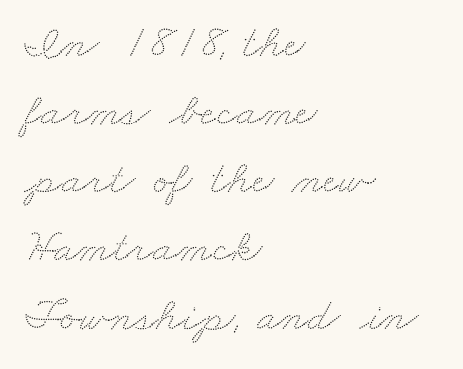
Q: Is the text underlined? A: No.
Q: How is the paragraph aligned? A: Left-aligned.
Q: Is the spacing between letters normal or unusually wide? A: Normal.
Q: Is the spacing between lines tight, normal or loose? A: Normal.
Q: Width (condensed, normal, or wide)? A: Wide.
Q: Stroke contrast? A: Low.
Q: x-height? A: Small.
Q: Monospaced? A: No.
